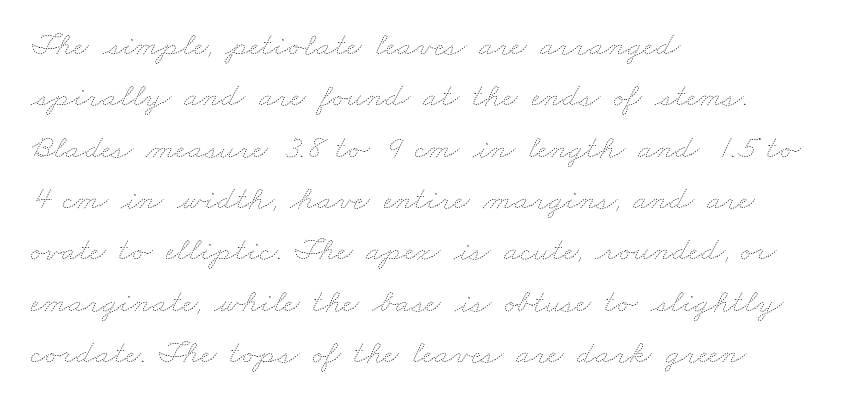
The image shows 34 px thin, wide type; set left-aligned, normal line spacing (1.51x), normal letter spacing, not underlined; low stroke contrast and a small x-height.
